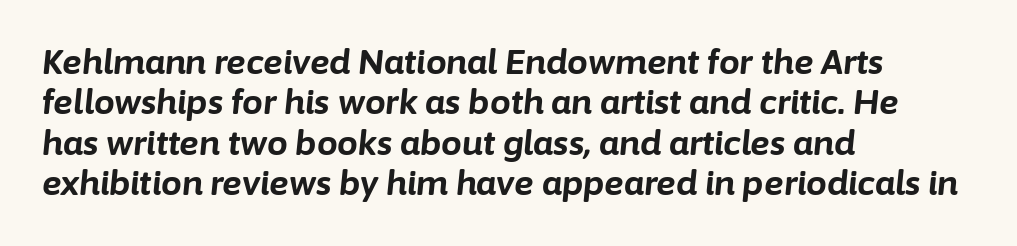
Layout note: lines flush left. Chunky letters — that's bold for sure. An italicized treatment has been applied to the whole sample. Is the letter spacing exaggerated? No — it looks like the ordinary default.
